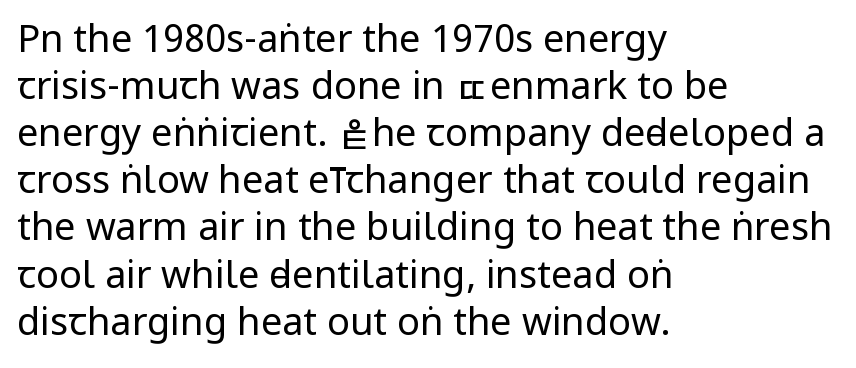
Q: Is the text bold? A: No.
Q: Is the text italic (slanted)? A: No, it is upright.
Q: Is the typeface a serif or a sans-serif typeface? A: Sans-serif.
Q: Is the text underlined? A: No.
Q: How is the paragraph aligned? A: Left-aligned.
Q: Is the spacing between letters normal or unusually wide? A: Normal.
Q: Width (condensed, normal, or wide)? A: Condensed.
Q: Stroke contrast? A: Low.
Q: x-height? A: Large.
Q: Monospaced? A: No.
